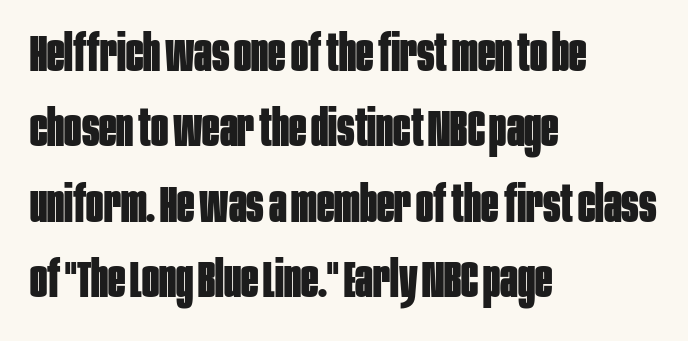
Q: Is the text bold? A: Yes.
Q: Is the text italic (slanted)? A: No, it is upright.
Q: Is the typeface a serif or a sans-serif typeface? A: Sans-serif.
Q: Is the text underlined? A: No.
Q: How is the paragraph aligned? A: Left-aligned.
Q: Is the spacing between letters normal or unusually wide? A: Normal.
Q: Is the spacing between lines tight, normal or loose? A: Normal.
Q: Width (condensed, normal, or wide)? A: Condensed.
Q: Stroke contrast? A: Low.
Q: x-height? A: Large.
Q: Monospaced? A: No.
